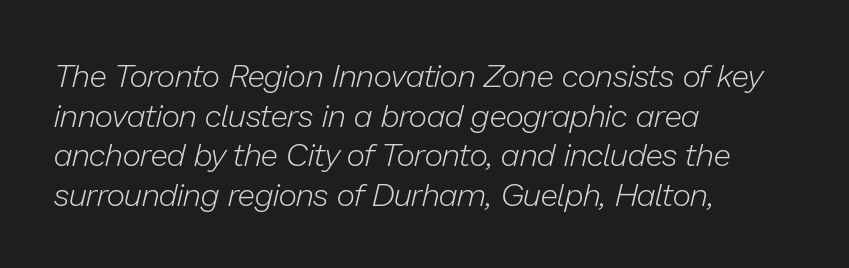
Q: Is the text bold? A: No.
Q: Is the text italic (slanted)? A: Yes, it leans right by about 13 degrees.
Q: Is the text underlined? A: No.
Q: How is the paragraph aligned? A: Left-aligned.
Q: Is the spacing between letters normal or unusually wide? A: Normal.
Q: Width (condensed, normal, or wide)? A: Normal.
Q: Stroke contrast? A: Low.
Q: x-height? A: Medium.
Q: Monospaced? A: No.
